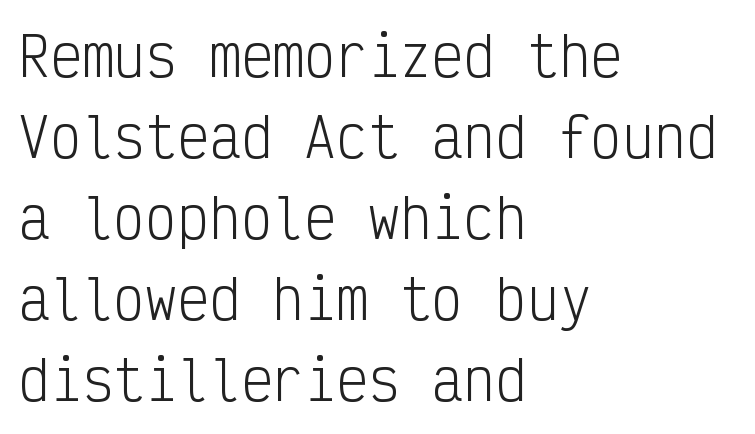
The image shows 53 px light, condensed sans-serif type, upright, monospaced; set left-aligned, normal line spacing (1.53x), normal letter spacing, not underlined; low stroke contrast and a medium x-height.
